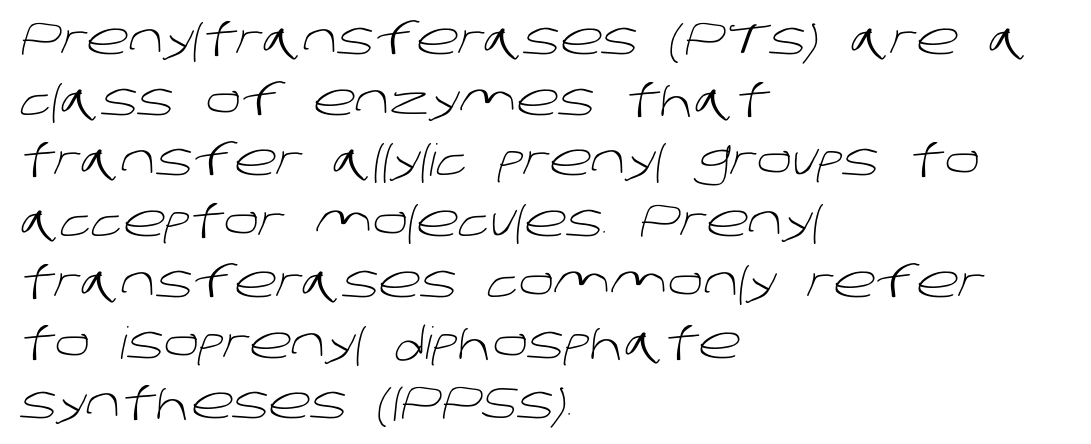
{"serif": "no", "bold": "no", "weight": "light", "width": "normal", "stroke_contrast": "low", "x_height": "large", "monospaced": "no", "underline": "no", "align": "left", "line_spacing": "normal", "line_spacing_ratio": 1.38, "letter_spacing": "normal", "letter_spacing_em": 0.0, "glyph_px": 44}
